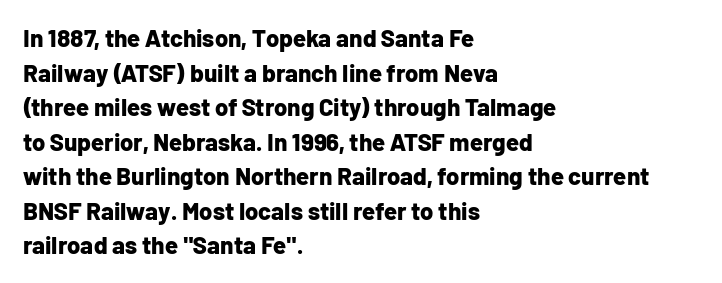
Q: Is the text bold? A: Yes.
Q: Is the text italic (slanted)? A: No, it is upright.
Q: Is the text underlined? A: No.
Q: How is the paragraph aligned? A: Left-aligned.
Q: Is the spacing between letters normal or unusually wide? A: Normal.
Q: Is the spacing between lines tight, normal or loose? A: Normal.
